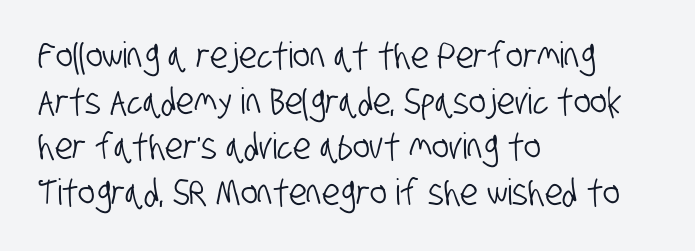
Q: Is the typeface a serif or a sans-serif typeface? A: Sans-serif.
Q: Is the text underlined? A: No.
Q: How is the paragraph aligned? A: Left-aligned.
Q: Is the spacing between letters normal or unusually wide? A: Normal.
Q: Is the spacing between lines tight, normal or loose? A: Normal.
Q: Width (condensed, normal, or wide)? A: Condensed.
Q: Stroke contrast? A: Low.
Q: x-height? A: Large.
Q: Monospaced? A: No.
